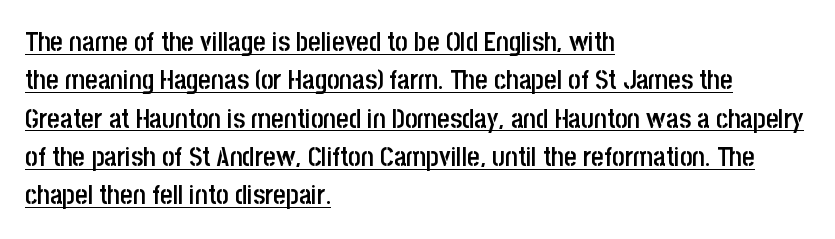
The image shows 27 px text type, upright; set left-aligned, normal line spacing (1.42x), normal letter spacing, underlined.
